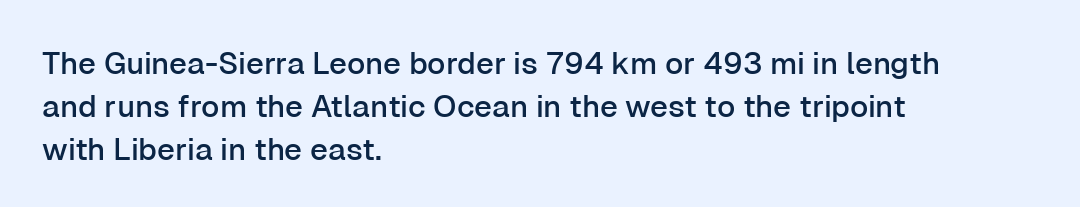
{"serif": "no", "italic": "no", "width": "normal", "stroke_contrast": "low", "x_height": "medium", "monospaced": "no", "underline": "no", "align": "left", "line_spacing": "normal", "line_spacing_ratio": 1.38, "letter_spacing": "normal", "letter_spacing_em": 0.0, "glyph_px": 31}
